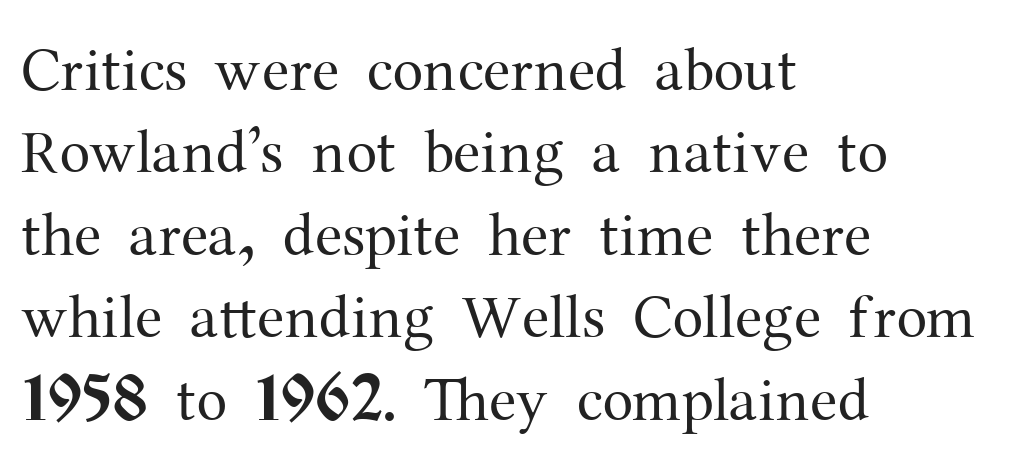
The image shows 62 px regular-weight serif type, upright; set left-aligned, normal line spacing (1.33x), normal letter spacing, not underlined; medium stroke contrast and a medium x-height.
